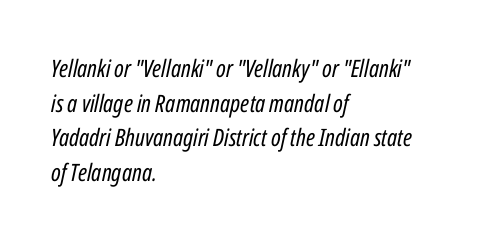
The image shows 24 px text type, italic (leaning right); set left-aligned, normal line spacing (1.44x), normal letter spacing, not underlined.
